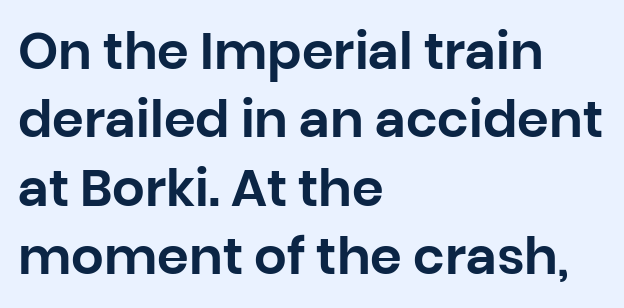
Q: Is the text italic (slanted)? A: No, it is upright.
Q: Is the typeface a serif or a sans-serif typeface? A: Sans-serif.
Q: Is the text underlined? A: No.
Q: How is the paragraph aligned? A: Left-aligned.
Q: Is the spacing between letters normal or unusually wide? A: Normal.
Q: Is the spacing between lines tight, normal or loose? A: Normal.
Q: Width (condensed, normal, or wide)? A: Normal.
Q: Stroke contrast? A: Low.
Q: x-height? A: Large.
Q: Monospaced? A: No.
